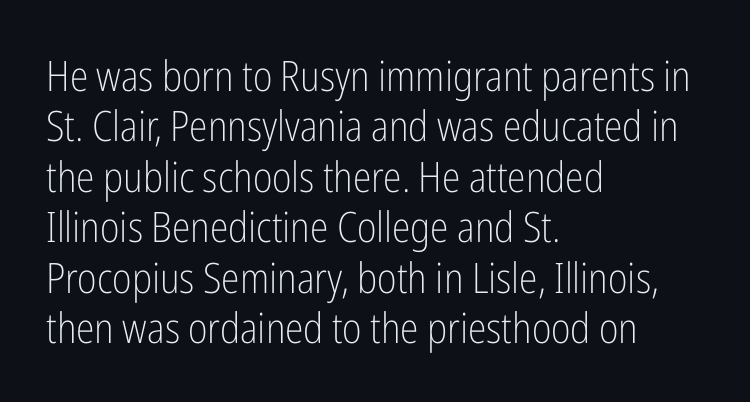
Q: Is the text bold? A: No.
Q: Is the text italic (slanted)? A: No, it is upright.
Q: Is the typeface a serif or a sans-serif typeface? A: Sans-serif.
Q: Is the text underlined? A: No.
Q: How is the paragraph aligned? A: Left-aligned.
Q: Is the spacing between letters normal or unusually wide? A: Normal.
Q: Width (condensed, normal, or wide)? A: Condensed.
Q: Stroke contrast? A: Low.
Q: x-height? A: Medium.
Q: Monospaced? A: No.
